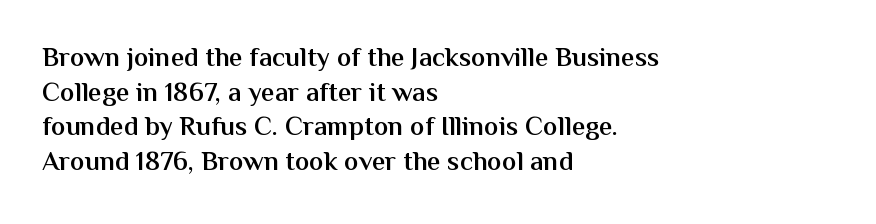
The image shows 27 px text type, upright; set left-aligned, normal line spacing (1.28x), normal letter spacing, not underlined.
